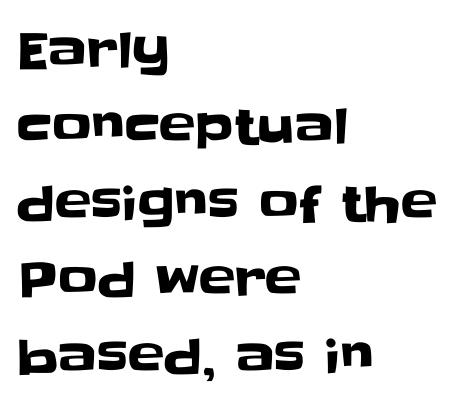
The image shows 49 px sans-serif type, upright; set left-aligned, normal line spacing (1.56x), normal letter spacing, not underlined; low stroke contrast and a large x-height.
